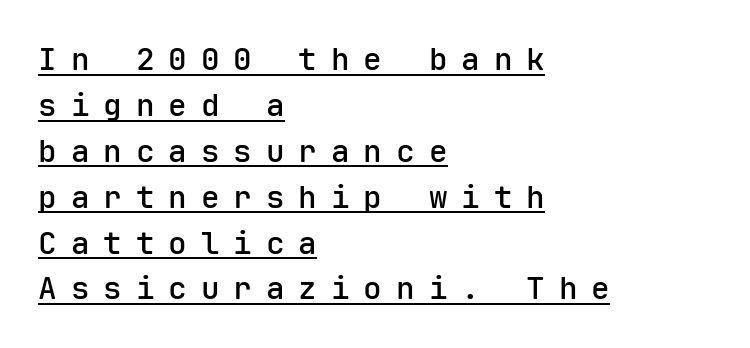
The image shows 31 px semibold sans-serif type, upright, monospaced; set left-aligned, normal line spacing (1.48x), unusually wide letter spacing (+0.45 em), underlined; low stroke contrast and a medium x-height.
